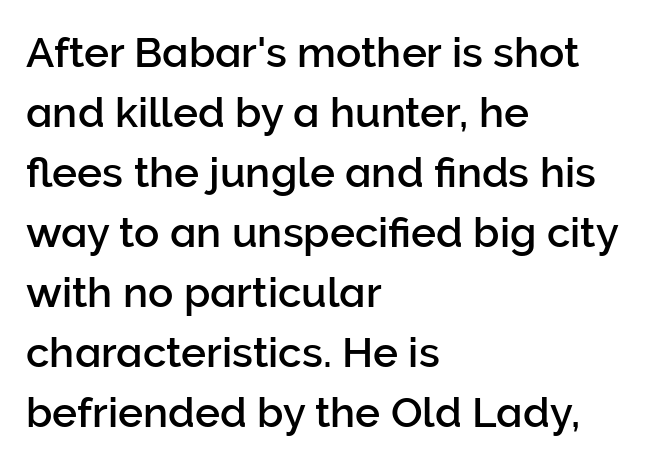
Q: Is the text italic (slanted)? A: No, it is upright.
Q: Is the typeface a serif or a sans-serif typeface? A: Sans-serif.
Q: Is the text underlined? A: No.
Q: How is the paragraph aligned? A: Left-aligned.
Q: Is the spacing between letters normal or unusually wide? A: Normal.
Q: Is the spacing between lines tight, normal or loose? A: Normal.
Q: Width (condensed, normal, or wide)? A: Normal.
Q: Stroke contrast? A: Low.
Q: x-height? A: Medium.
Q: Monospaced? A: No.
